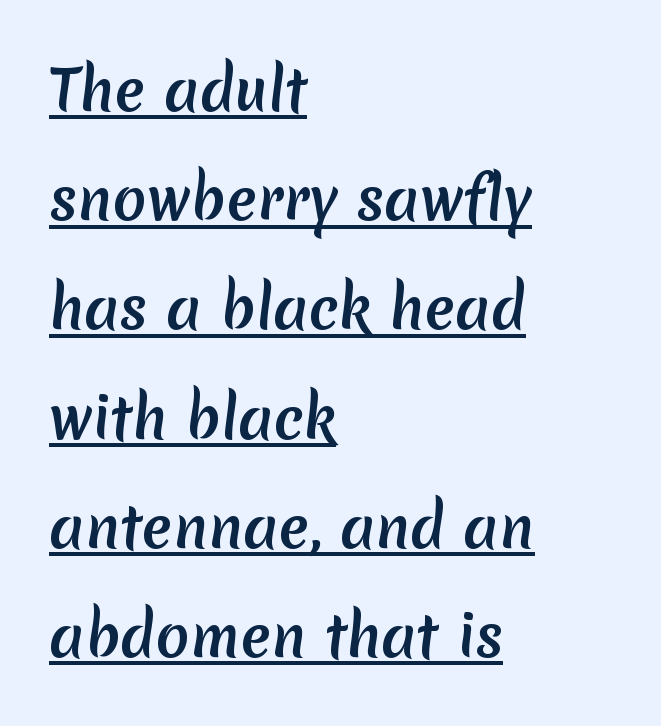
The image shows 56 px sans-serif type; set left-aligned, loose line spacing (1.95x), normal letter spacing, underlined; medium stroke contrast and a medium x-height.
